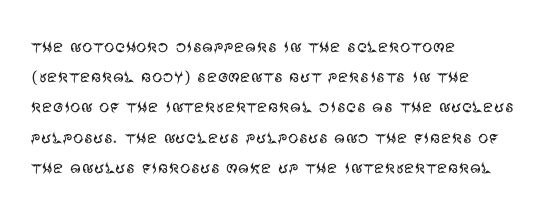
{"italic": "no", "bold": "no", "underline": "no", "align": "left", "line_spacing": "normal", "line_spacing_ratio": 1.44, "letter_spacing": "normal", "letter_spacing_em": 0.0, "glyph_px": 21}
